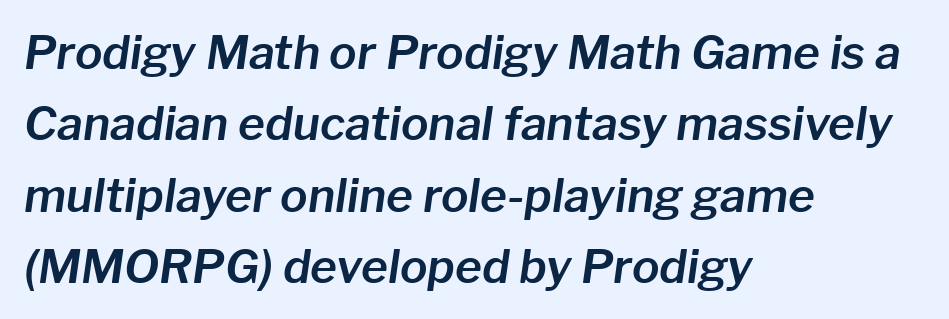
The image shows 46 px text type, italic (leaning right); set left-aligned, normal line spacing (1.55x), normal letter spacing, not underlined; low stroke contrast and a medium x-height.
